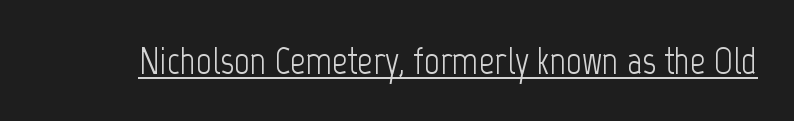
{"serif": "no", "italic": "no", "bold": "no", "weight": "light", "width": "condensed", "stroke_contrast": "low", "x_height": "medium", "monospaced": "no", "underline": "yes", "letter_spacing": "normal", "letter_spacing_em": 0.0, "glyph_px": 38}
